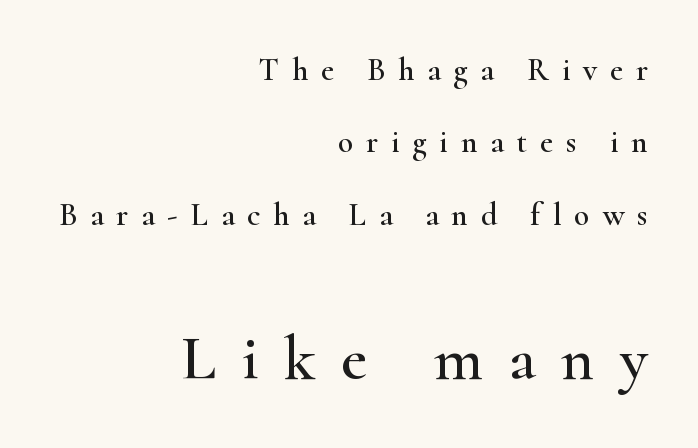
Q: Is the text italic (slanted)? A: No, it is upright.
Q: Is the typeface a serif or a sans-serif typeface? A: Serif.
Q: Is the text underlined? A: No.
Q: How is the paragraph aligned? A: Right-aligned.
Q: Is the spacing between letters normal or unusually wide? A: Unusually wide.
Q: Is the spacing between lines tight, normal or loose? A: Loose.
Q: Which block of text is set in a larger size, the first (top) or the second (bottom)? A: The second (bottom) one.
Q: Width (condensed, normal, or wide)? A: Wide.
Q: Stroke contrast? A: High.
Q: x-height? A: Small.
Q: Monospaced? A: No.
